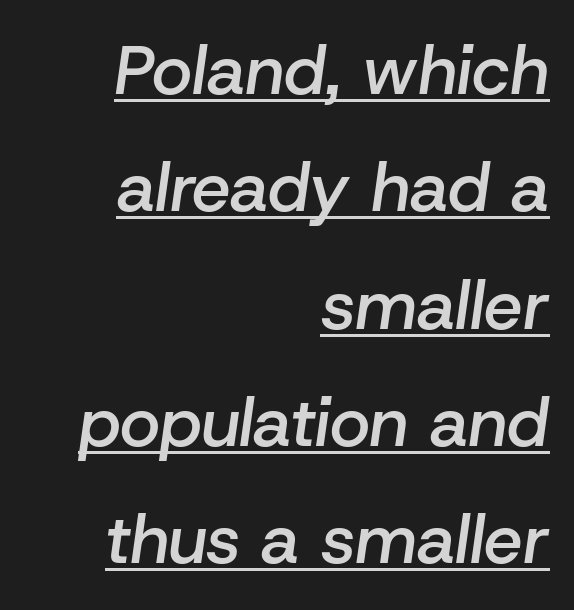
Q: Is the text bold? A: Semi-bold.
Q: Is the text italic (slanted)? A: Yes, it leans right by about 8 degrees.
Q: Is the text underlined? A: Yes.
Q: How is the paragraph aligned? A: Right-aligned.
Q: Is the spacing between letters normal or unusually wide? A: Normal.
Q: Is the spacing between lines tight, normal or loose? A: Normal.
Q: Width (condensed, normal, or wide)? A: Normal.
Q: Stroke contrast? A: Low.
Q: x-height? A: Medium.
Q: Monospaced? A: No.
